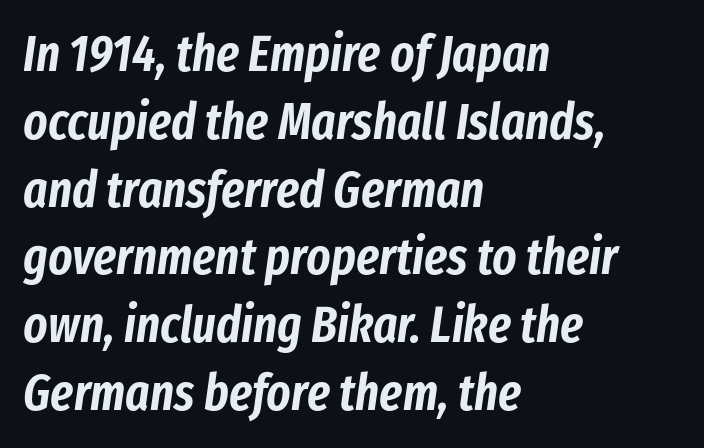
Underline: absent. Line beginnings align vertically; line endings do not. Spacing verdict: proportional, widths tailored to each character. The face used here has a pronounced slope to its letters. Regarding leading, the lines here are spaced in the standard way.
